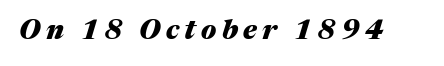
Q: Is the text bold? A: Yes.
Q: Is the text italic (slanted)? A: Yes, it leans right by about 17 degrees.
Q: Is the text underlined? A: No.
Q: Is the spacing between letters normal or unusually wide? A: Unusually wide.
